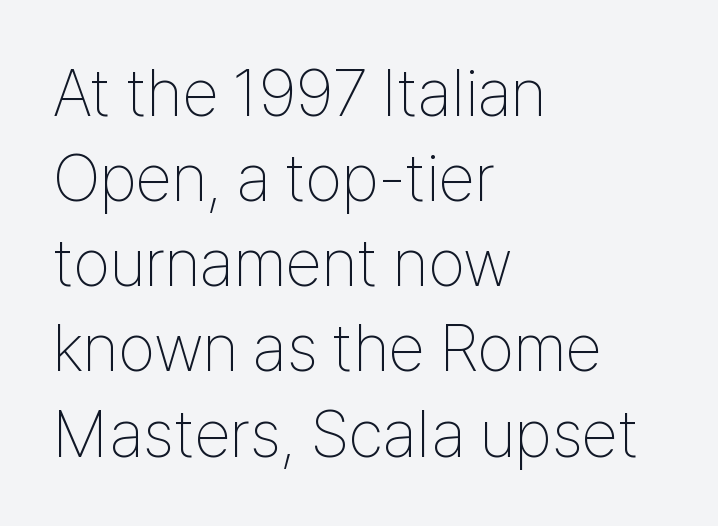
Q: Is the text bold? A: No.
Q: Is the text italic (slanted)? A: No, it is upright.
Q: Is the typeface a serif or a sans-serif typeface? A: Sans-serif.
Q: Is the text underlined? A: No.
Q: How is the paragraph aligned? A: Left-aligned.
Q: Is the spacing between letters normal or unusually wide? A: Normal.
Q: Is the spacing between lines tight, normal or loose? A: Normal.
Q: Width (condensed, normal, or wide)? A: Condensed.
Q: Stroke contrast? A: Low.
Q: x-height? A: Medium.
Q: Monospaced? A: No.
